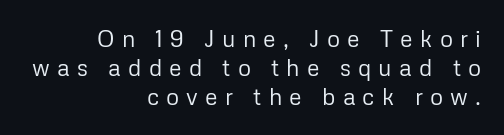
The image shows 23 px text type, upright; set right-aligned, normal line spacing (1.27x), unusually wide letter spacing (+0.31 em), not underlined.
